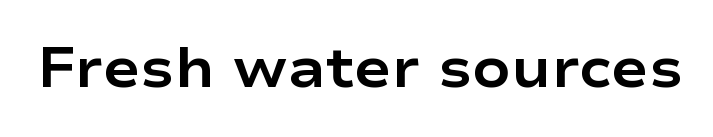
Rule under the text: the space is simply empty. The rendering shows plain stroke endings on the letterforms — a sans-serif design. Character widths vary here, with narrow letters taking less room than wide ones. Between one letter and the next there's only the usual sliver of space. Style check: upright. Emphasis by weight is at full strength: bold.
